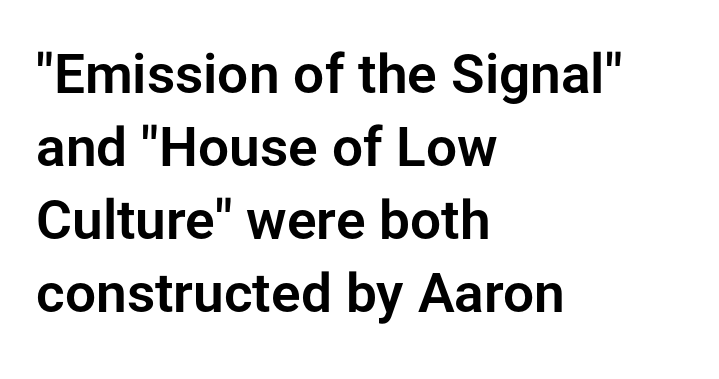
Rendered with straight, roman letterforms. The setting favours the left margin, as ordinary paragraphs usually do. A normal amount of white space separates one row of letters from the next. Font category for this specimen: sans-serif. Default kerning and tracking; the words read as compact shapes.
